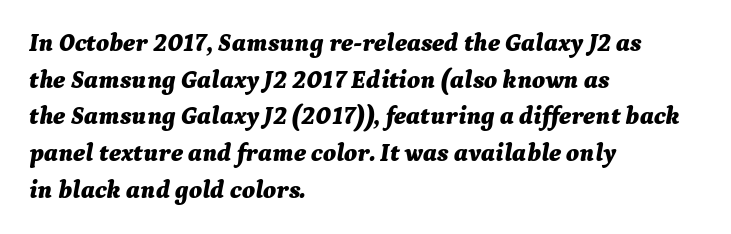
The image shows 25 px bold type, italic (leaning right); set left-aligned, normal line spacing (1.47x), normal letter spacing, not underlined.
